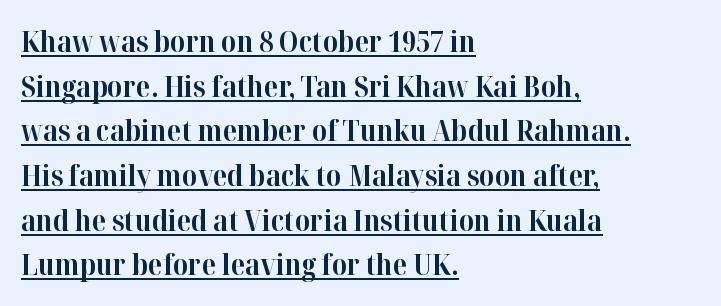
The rendering uses natural spacing where letterforms have individual widths. The letters carry serifs — small finishing strokes at the ends of their stems. A full-strength bold gives these letters their thick strokes. Glyph-to-glyph distance matches everyday printed text. Quick note: not italic, upright.
